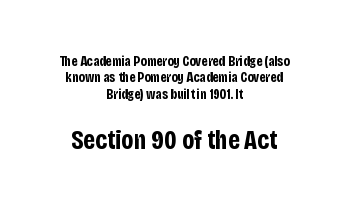
{"italic": "no", "bold": "yes", "underline": "no", "align": "center", "line_spacing_ratio": 1.17, "letter_spacing": "normal", "letter_spacing_em": 0.0, "larger_block": "second", "size_ratio": 1.93, "glyph_px": 27}
